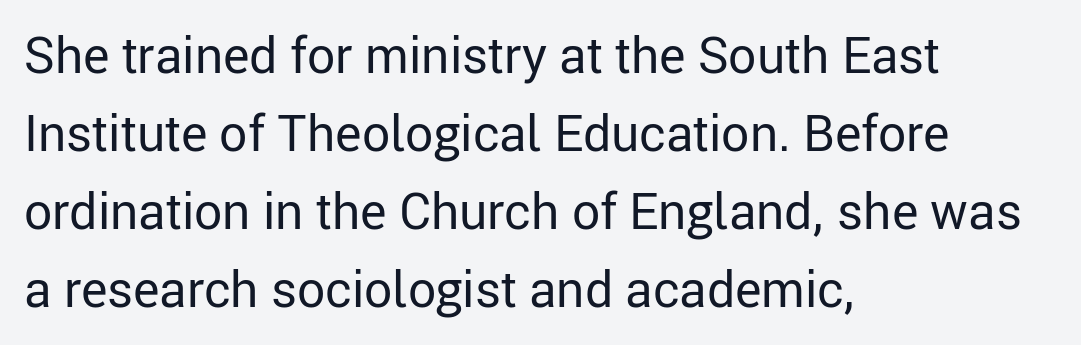
Q: Is the text bold? A: No.
Q: Is the text italic (slanted)? A: No, it is upright.
Q: Is the typeface a serif or a sans-serif typeface? A: Sans-serif.
Q: Is the text underlined? A: No.
Q: How is the paragraph aligned? A: Left-aligned.
Q: Is the spacing between letters normal or unusually wide? A: Normal.
Q: Is the spacing between lines tight, normal or loose? A: Normal.
Q: Width (condensed, normal, or wide)? A: Normal.
Q: Stroke contrast? A: Low.
Q: x-height? A: Medium.
Q: Monospaced? A: No.
